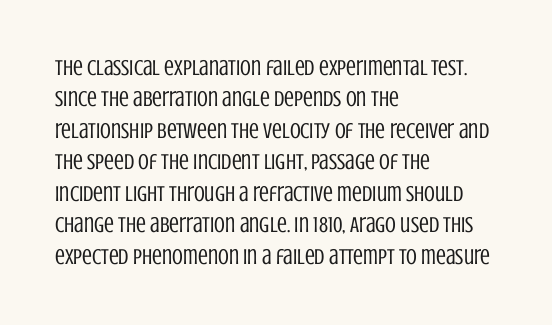
Q: Is the text bold? A: No.
Q: Is the text italic (slanted)? A: No, it is upright.
Q: Is the text underlined? A: No.
Q: How is the paragraph aligned? A: Left-aligned.
Q: Is the spacing between letters normal or unusually wide? A: Normal.
Q: Is the spacing between lines tight, normal or loose? A: Normal.
